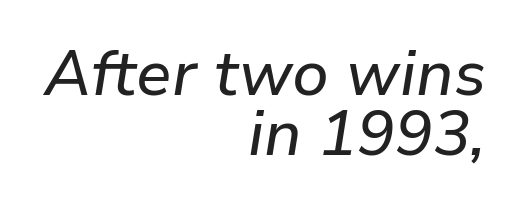
The image shows 63 px text type, italic (leaning right); set right-aligned, tight line spacing (0.96x), normal letter spacing, not underlined; low stroke contrast and a medium x-height.
